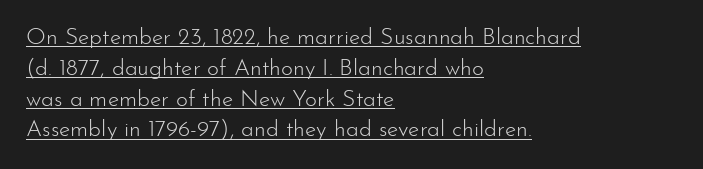
{"italic": "no", "bold": "no", "underline": "yes", "align": "left", "line_spacing": "normal", "line_spacing_ratio": 1.34, "letter_spacing": "normal", "letter_spacing_em": 0.0, "glyph_px": 23}
